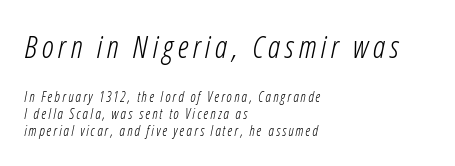
The image shows 31 px light, condensed type, italic (leaning right); set left-aligned, line spacing 1.23x, not underlined; the first (top) block is 2.21x larger; low stroke contrast and a medium x-height.
